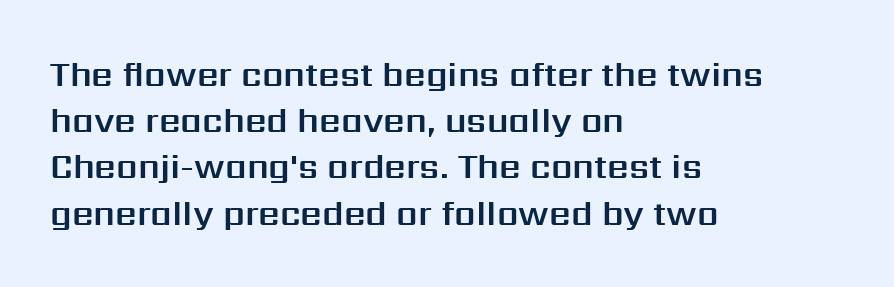
{"serif": "no", "italic": "no", "width": "normal", "stroke_contrast": "medium", "x_height": "medium", "monospaced": "no", "underline": "no", "align": "left", "line_spacing": "normal", "line_spacing_ratio": 1.36, "letter_spacing": "normal", "letter_spacing_em": 0.0, "glyph_px": 34}
